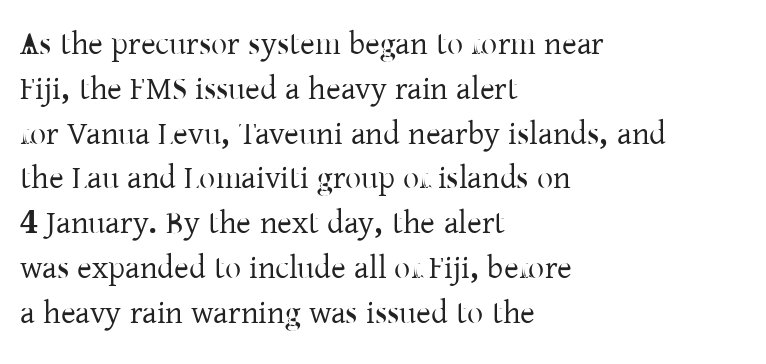
{"serif": "yes", "italic": "no", "width": "normal", "stroke_contrast": "low", "x_height": "medium", "monospaced": "no", "underline": "no", "align": "left", "line_spacing": "normal", "line_spacing_ratio": 1.4, "letter_spacing": "normal", "letter_spacing_em": 0.0, "glyph_px": 32}
